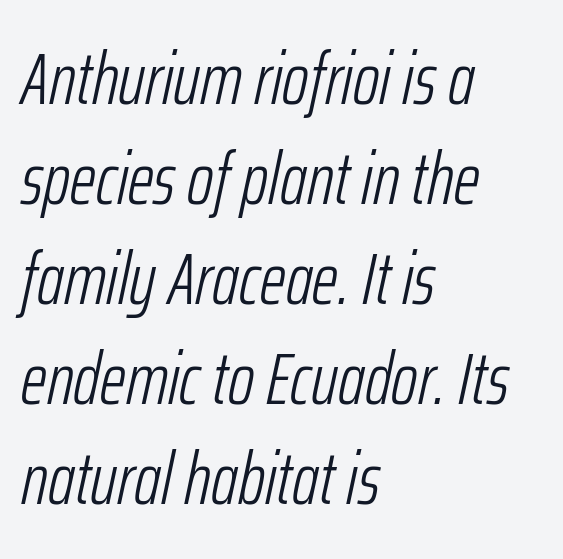
{"italic": "yes", "lean": "right", "slant_degrees": 12, "bold": "no", "weight": "light", "width": "condensed", "stroke_contrast": "low", "x_height": "medium", "monospaced": "no", "underline": "no", "align": "left", "line_spacing": "normal", "line_spacing_ratio": 1.37, "letter_spacing": "normal", "letter_spacing_em": 0.0, "glyph_px": 73}
